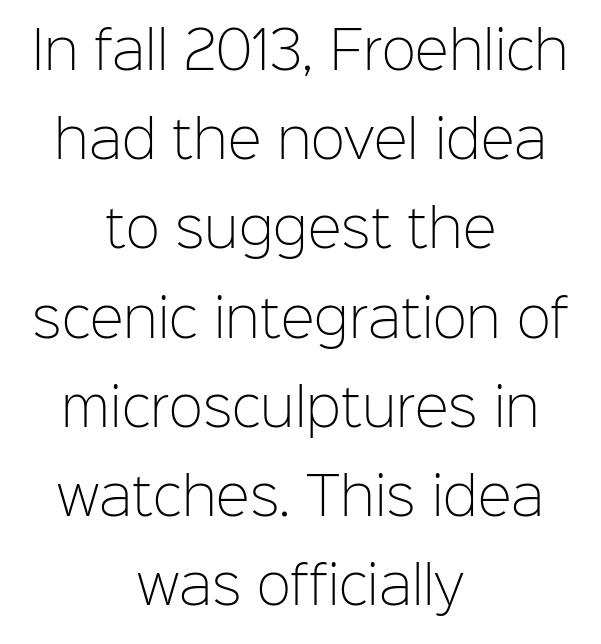
The image shows 51 px light sans-serif type, upright; set centered, line spacing 1.75x, normal letter spacing, not underlined; low stroke contrast and a medium x-height.
